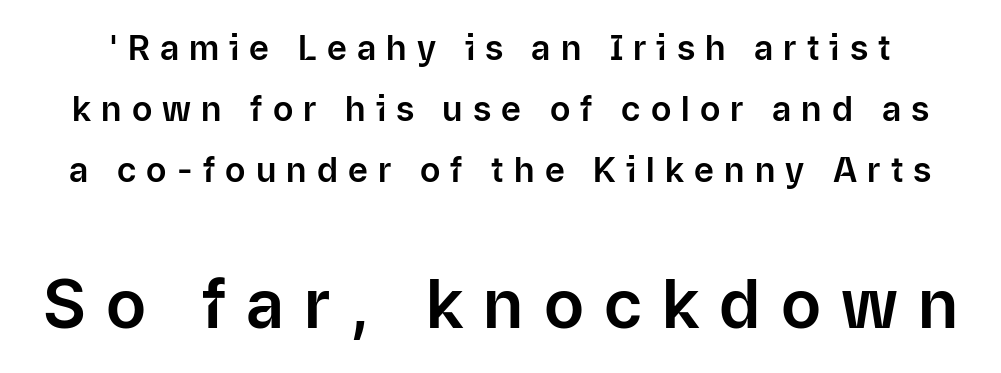
{"serif": "no", "italic": "no", "width": "normal", "stroke_contrast": "low", "x_height": "medium", "monospaced": "no", "underline": "no", "line_spacing_ratio": 1.79, "letter_spacing": "wide", "letter_spacing_em": 0.3, "larger_block": "second", "size_ratio": 1.97, "glyph_px": 67}
